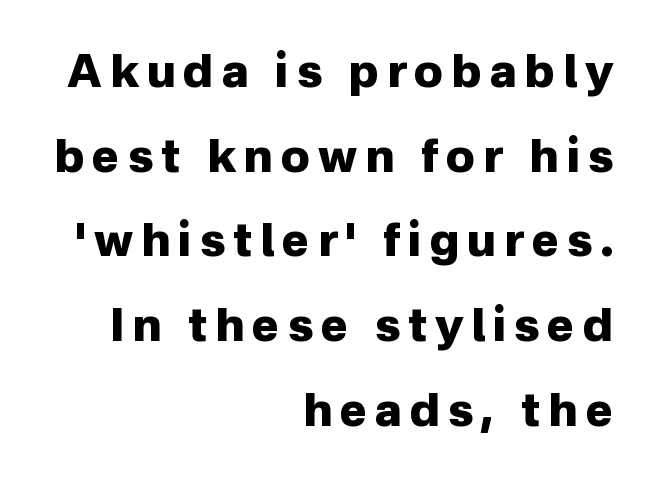
{"serif": "no", "italic": "no", "bold": "yes", "weight": "heavy", "width": "normal", "stroke_contrast": "low", "x_height": "medium", "monospaced": "no", "underline": "no", "align": "right", "line_spacing_ratio": 1.84, "glyph_px": 46}
